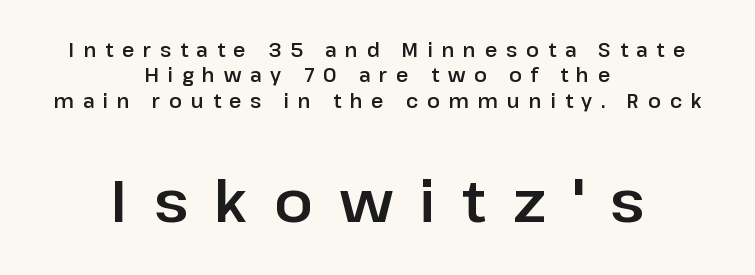
Nothing sits at the stroke ends, so this counts as sans-serif. Each new line begins a customary step beneath the previous one. The glyphs are unaccompanied by any horizontal stroke below them. How are the letters spaced? Widely, with obvious added tracking. Centered paragraph, ragged on both sides. The passage shown is typed in a proportional face where columns would drift.
